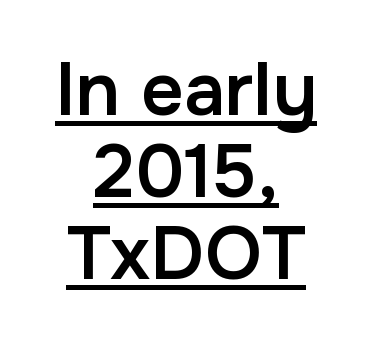
The rendering uses natural spacing where letterforms have individual widths. What decoration does the sample have? An underline. Compared with typical paragraphs, the rows here are closer together. Students, note that the glyphs here touch the page at normal intervals.
